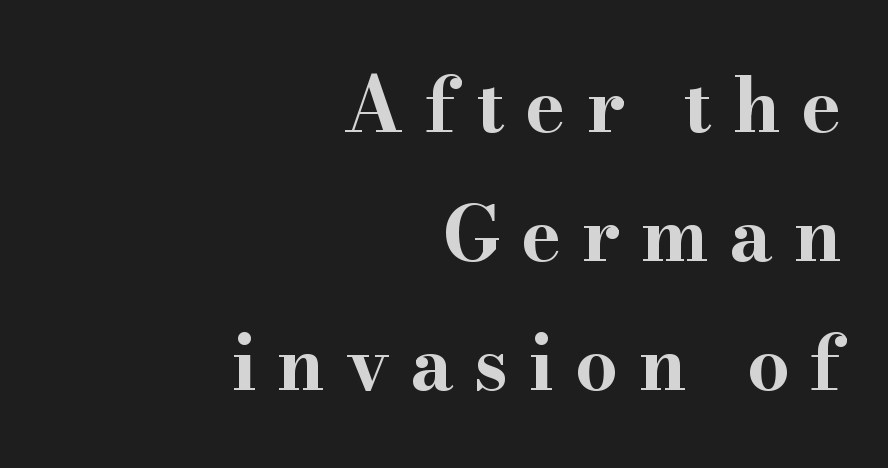
The image shows 76 px bold, wide serif type, upright; set right-aligned, normal line spacing (1.7x), unusually wide letter spacing (+0.27 em), not underlined; high stroke contrast and a small x-height.
